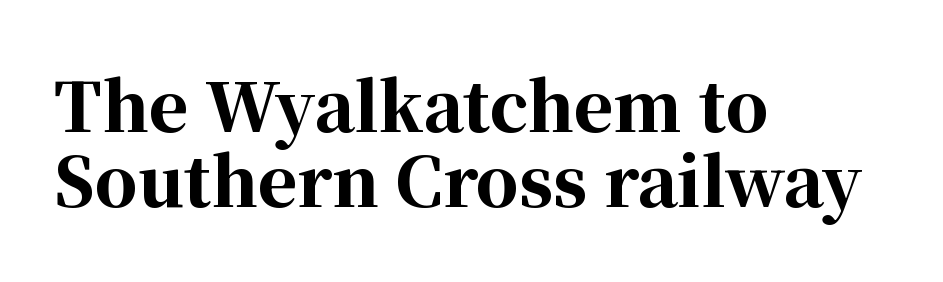
{"serif": "yes", "italic": "no", "bold": "yes", "weight": "bold", "width": "normal", "stroke_contrast": "high", "x_height": "medium", "monospaced": "no", "underline": "no", "align": "left", "line_spacing": "tight", "line_spacing_ratio": 1.12, "letter_spacing": "normal", "letter_spacing_em": 0.0, "glyph_px": 67}
